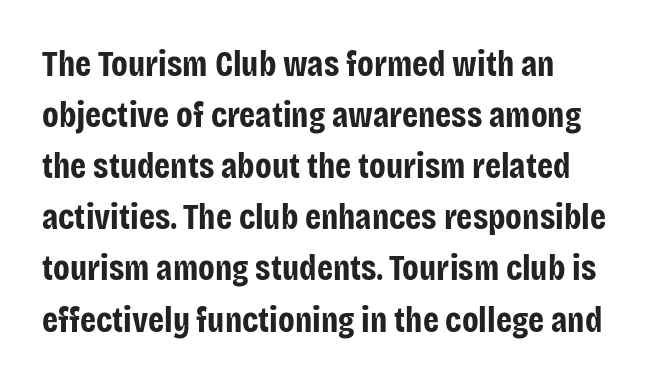
{"serif": "no", "italic": "no", "bold": "yes", "weight": "bold", "width": "condensed", "stroke_contrast": "low", "x_height": "large", "monospaced": "no", "underline": "no", "line_spacing": "normal", "line_spacing_ratio": 1.42, "letter_spacing": "normal", "letter_spacing_em": 0.0, "glyph_px": 36}
